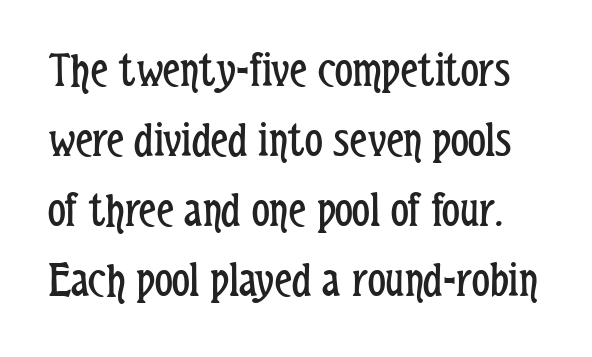
The image shows 50 px regular-weight, condensed sans-serif type, upright; set normal line spacing (1.4x), normal letter spacing, not underlined; low stroke contrast and a medium x-height.
